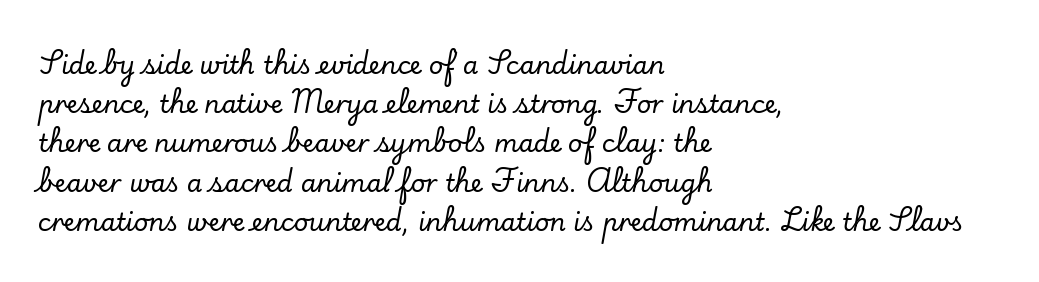
{"underline": "no", "align": "left", "line_spacing": "normal", "line_spacing_ratio": 1.57, "letter_spacing": "normal", "letter_spacing_em": 0.0, "glyph_px": 25}
